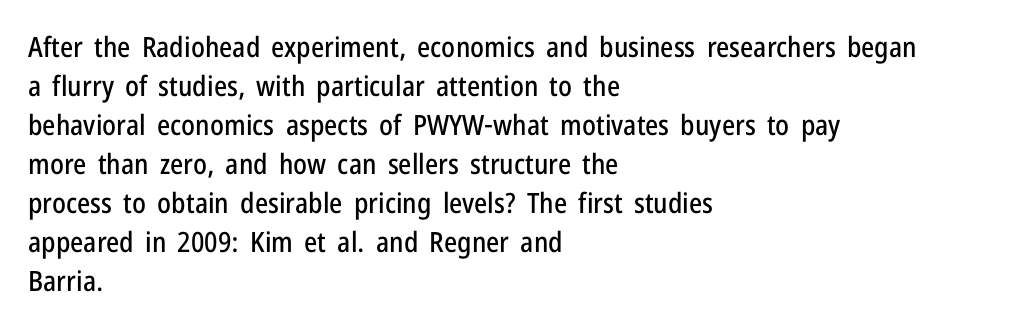
Q: Is the text italic (slanted)? A: No, it is upright.
Q: Is the typeface a serif or a sans-serif typeface? A: Sans-serif.
Q: Is the text underlined? A: No.
Q: How is the paragraph aligned? A: Left-aligned.
Q: Is the spacing between letters normal or unusually wide? A: Normal.
Q: Is the spacing between lines tight, normal or loose? A: Normal.
Q: Width (condensed, normal, or wide)? A: Condensed.
Q: Stroke contrast? A: Low.
Q: x-height? A: Medium.
Q: Monospaced? A: No.
